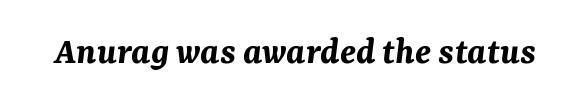
The image shows 39 px bold type, italic (leaning right); set normal letter spacing, not underlined; medium stroke contrast and a medium x-height.
